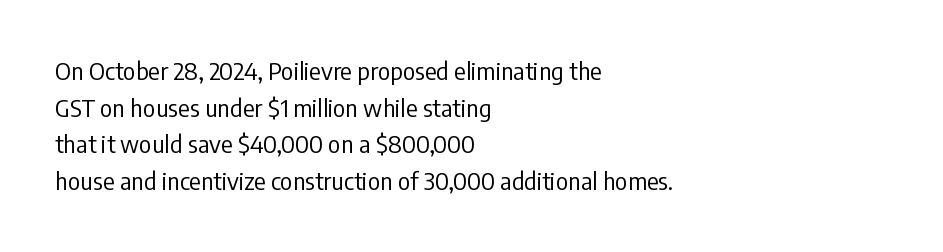
Q: Is the text bold? A: No.
Q: Is the text italic (slanted)? A: No, it is upright.
Q: Is the text underlined? A: No.
Q: How is the paragraph aligned? A: Left-aligned.
Q: Is the spacing between letters normal or unusually wide? A: Normal.
Q: Is the spacing between lines tight, normal or loose? A: Normal.
